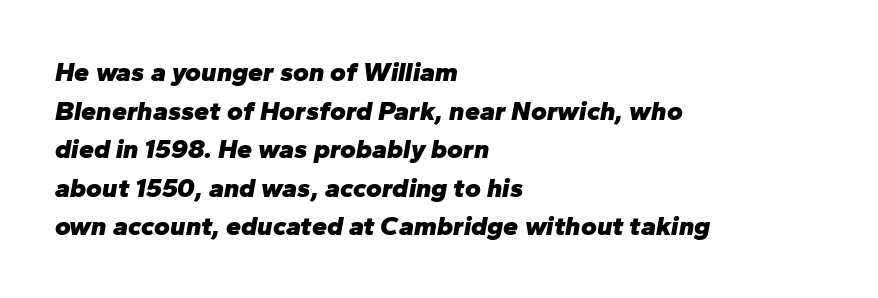
The image shows 27 px bold type, italic (leaning right); set left-aligned, normal line spacing (1.43x), normal letter spacing, not underlined.
